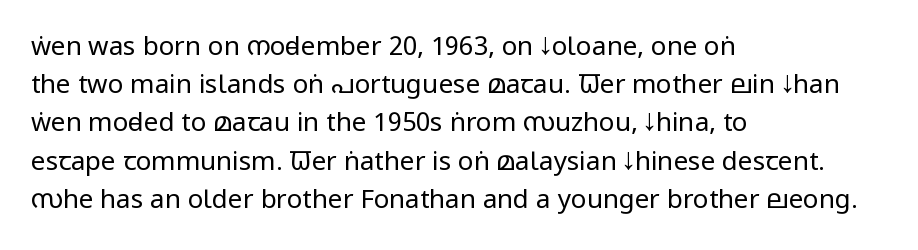
{"italic": "no", "bold": "no", "underline": "no", "align": "left", "line_spacing": "normal", "line_spacing_ratio": 1.47, "letter_spacing": "normal", "letter_spacing_em": 0.0, "glyph_px": 26}
